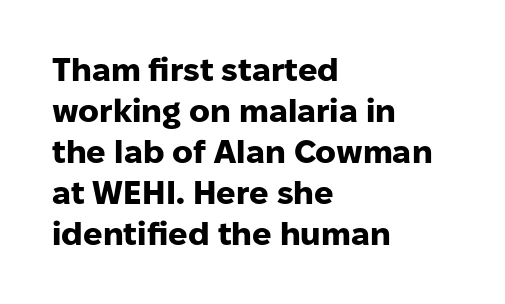
Posture: straight, roman, zero tilt. The block of text has a typical density, with ordinary space between rows. Unlike a traditional serif, this face leaves its strokes unadorned. Unmarked baselines from the first word to the last.
